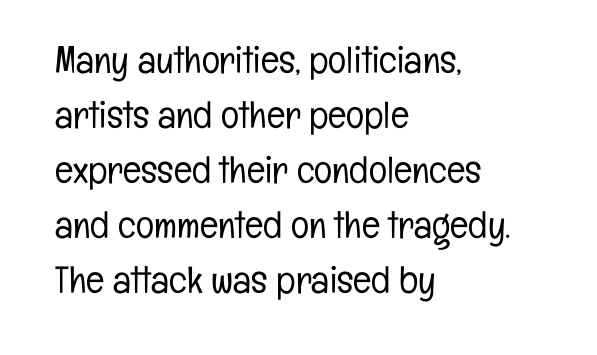
The image shows 38 px light, condensed sans-serif type, upright; set left-aligned, normal line spacing (1.45x), normal letter spacing, not underlined; low stroke contrast and a medium x-height.
